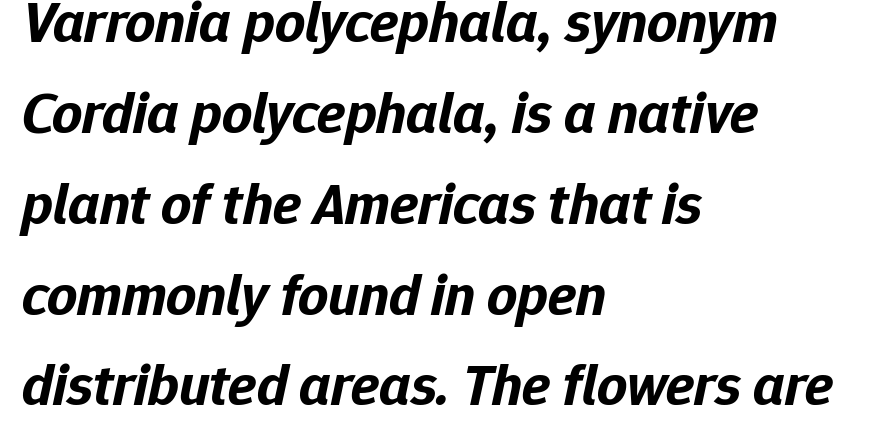
{"italic": "yes", "lean": "right", "slant_degrees": 12, "bold": "yes", "weight": "bold", "width": "normal", "stroke_contrast": "low", "x_height": "medium", "monospaced": "no", "underline": "no", "align": "left", "line_spacing": "normal", "line_spacing_ratio": 1.54, "letter_spacing": "normal", "letter_spacing_em": 0.0, "glyph_px": 59}
